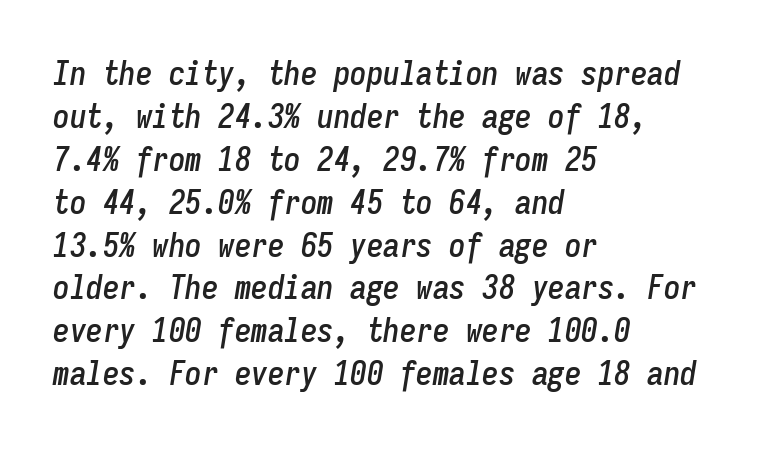
The image shows 33 px condensed type, italic (leaning right), monospaced; set left-aligned, normal line spacing (1.3x), normal letter spacing, not underlined; low stroke contrast and a medium x-height.
